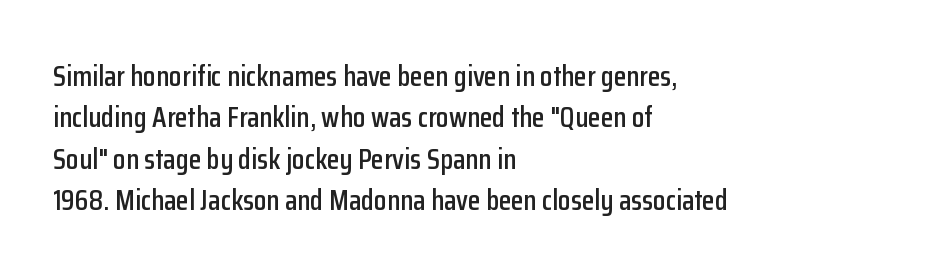
Q: Is the text italic (slanted)? A: No, it is upright.
Q: Is the typeface a serif or a sans-serif typeface? A: Sans-serif.
Q: Is the text underlined? A: No.
Q: How is the paragraph aligned? A: Left-aligned.
Q: Is the spacing between letters normal or unusually wide? A: Normal.
Q: Is the spacing between lines tight, normal or loose? A: Normal.
Q: Width (condensed, normal, or wide)? A: Condensed.
Q: Stroke contrast? A: Low.
Q: x-height? A: Medium.
Q: Monospaced? A: No.
